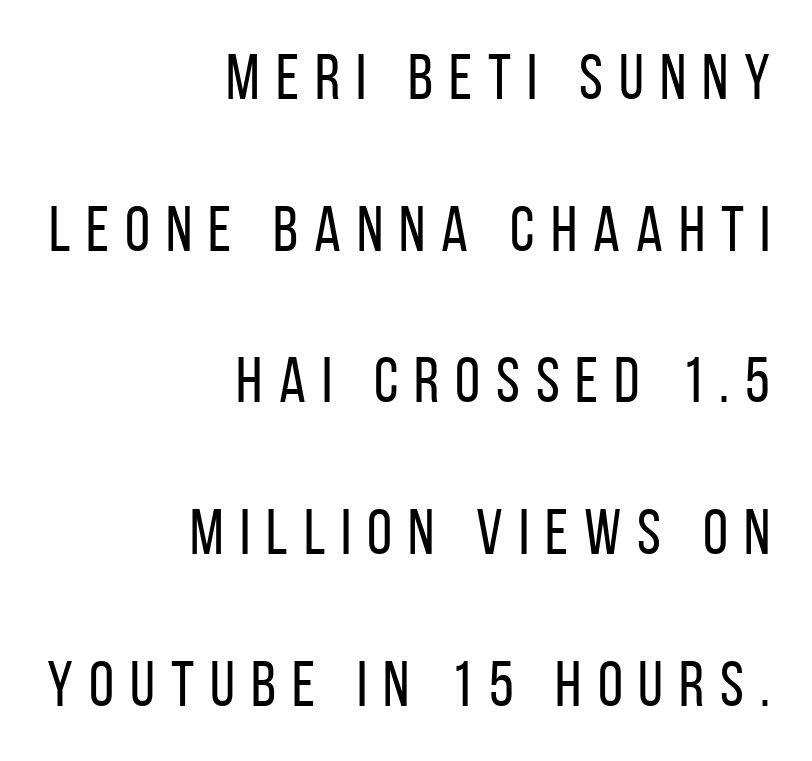
The image shows 64 px regular-weight, condensed sans-serif type, upright; set right-aligned, loose line spacing (2.37x), unusually wide letter spacing (+0.25 em), not underlined; low stroke contrast and a large x-height.
